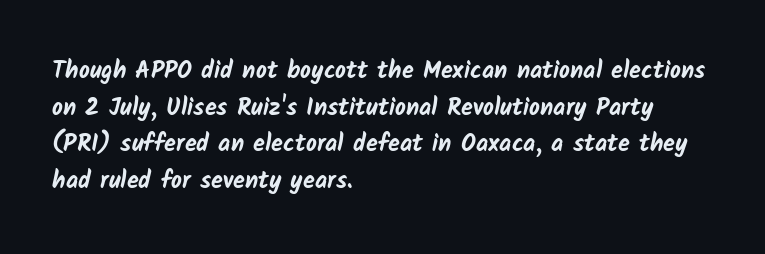
The image shows 24 px bold type; set left-aligned, normal line spacing (1.53x), normal letter spacing, not underlined.
